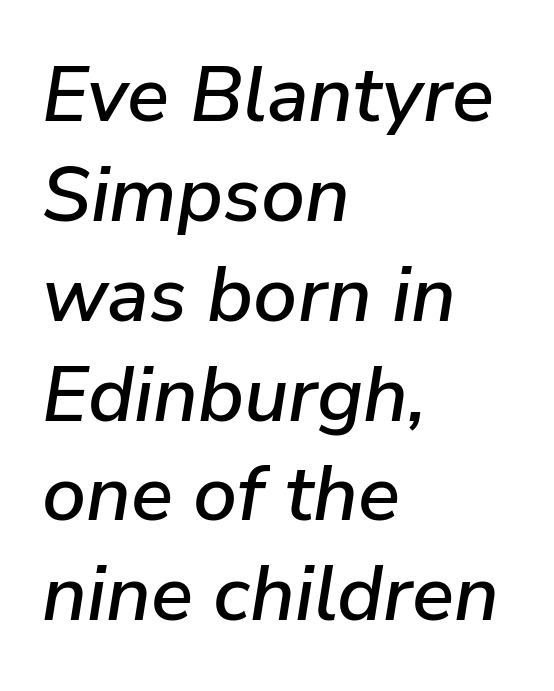
The image shows 78 px text type, italic (leaning right); set left-aligned, normal line spacing (1.28x), normal letter spacing, not underlined; low stroke contrast and a medium x-height.
